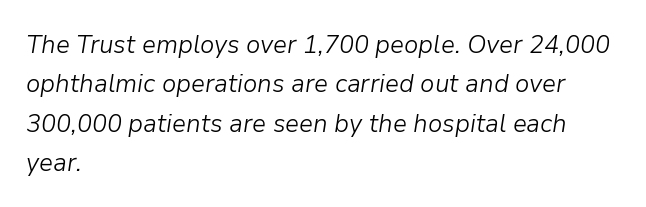
Q: Is the text bold? A: No.
Q: Is the text italic (slanted)? A: Yes, it leans right by about 9 degrees.
Q: Is the text underlined? A: No.
Q: How is the paragraph aligned? A: Left-aligned.
Q: Is the spacing between letters normal or unusually wide? A: Normal.
Q: Is the spacing between lines tight, normal or loose? A: Normal.
